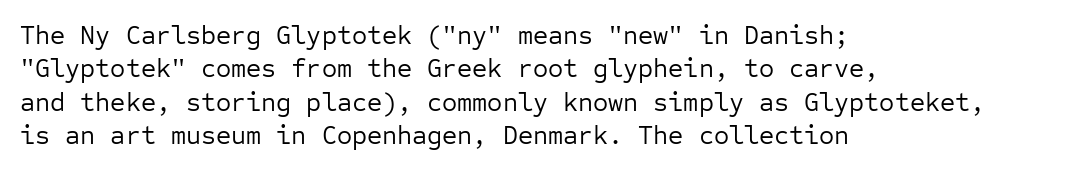
The image shows 26 px text type, upright; set left-aligned, normal line spacing (1.28x), normal letter spacing, not underlined.
